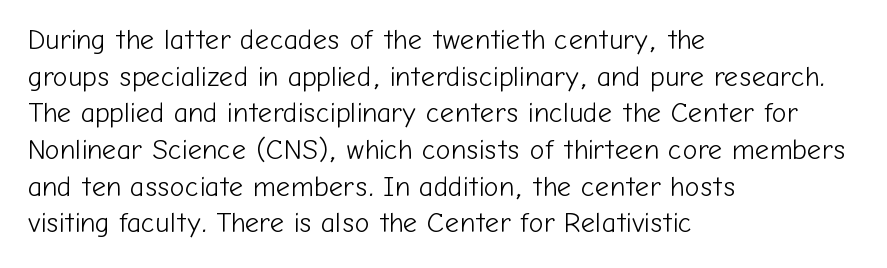
{"serif": "no", "italic": "no", "bold": "no", "weight": "light", "width": "normal", "stroke_contrast": "low", "x_height": "medium", "monospaced": "no", "underline": "no", "align": "left", "line_spacing": "normal", "line_spacing_ratio": 1.31, "letter_spacing": "normal", "letter_spacing_em": 0.0, "glyph_px": 28}
